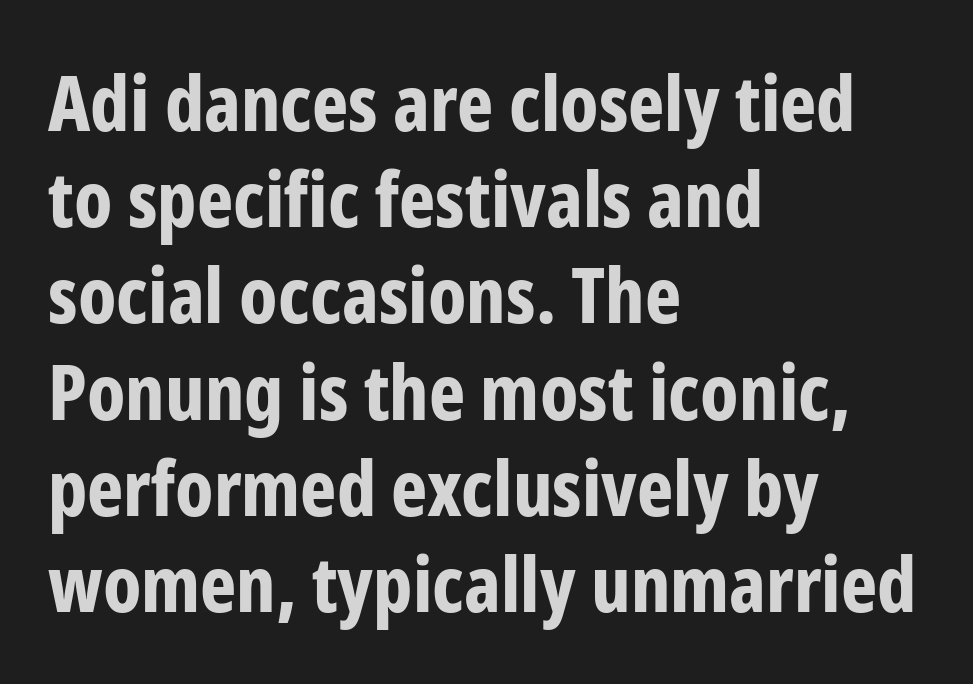
Typesetter's note: full bold, strokes at maximum text heaviness. This rendering features lettering with no underline. Does extra space separate the letters? No, they use regular spacing. The letters carry no serifs — their stems end cleanly without finishing strokes. Quick note: not italic, upright.
